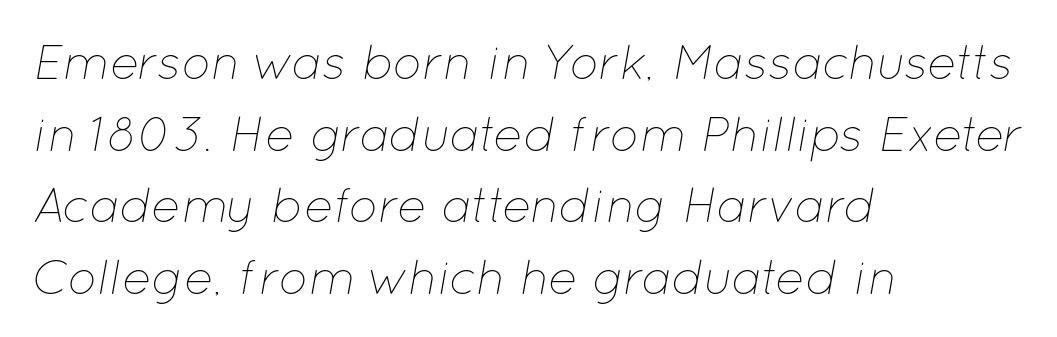
{"italic": "yes", "lean": "right", "slant_degrees": 12, "bold": "no", "weight": "thin", "width": "normal", "stroke_contrast": "low", "x_height": "medium", "monospaced": "no", "underline": "no", "align": "left", "line_spacing": "normal", "line_spacing_ratio": 1.46, "letter_spacing": "normal", "letter_spacing_em": 0.0, "glyph_px": 49}
